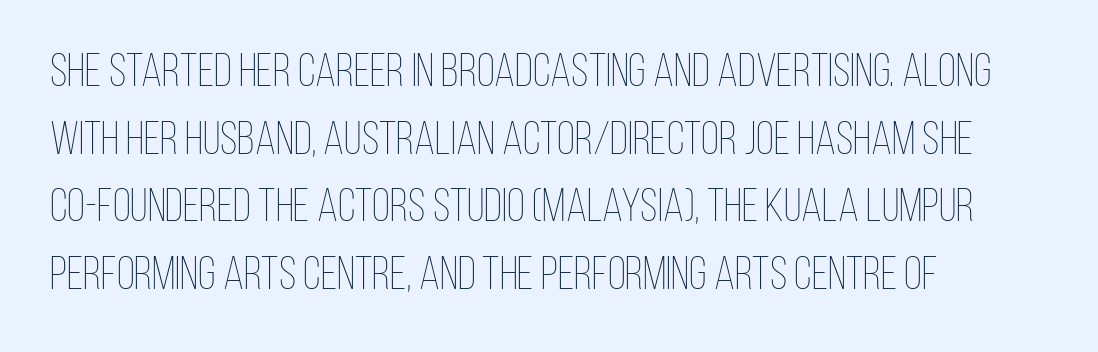
The image shows 47 px thin, condensed type, upright; set left-aligned, normal line spacing (1.44x), normal letter spacing, not underlined; low stroke contrast and a large x-height.
